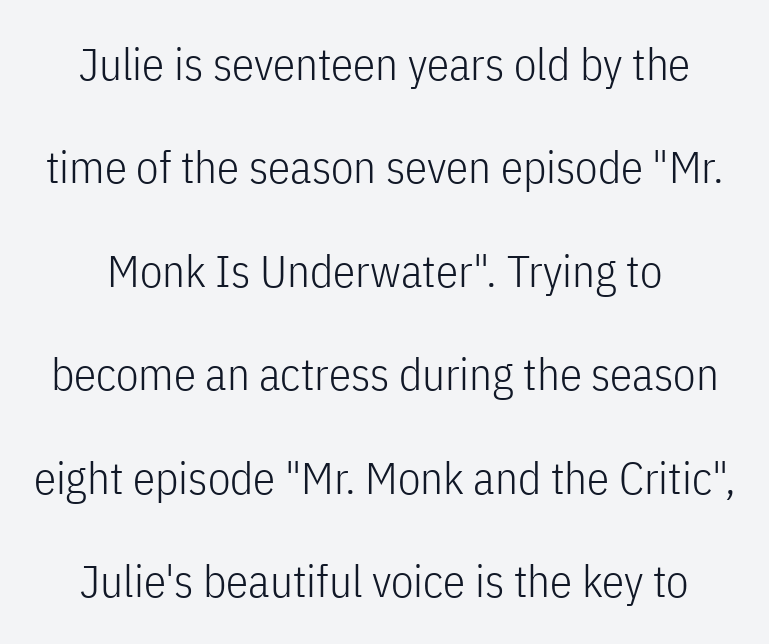
The image shows 45 px light, condensed sans-serif type, upright; set loose line spacing (2.3x), normal letter spacing, not underlined; low stroke contrast and a medium x-height.
